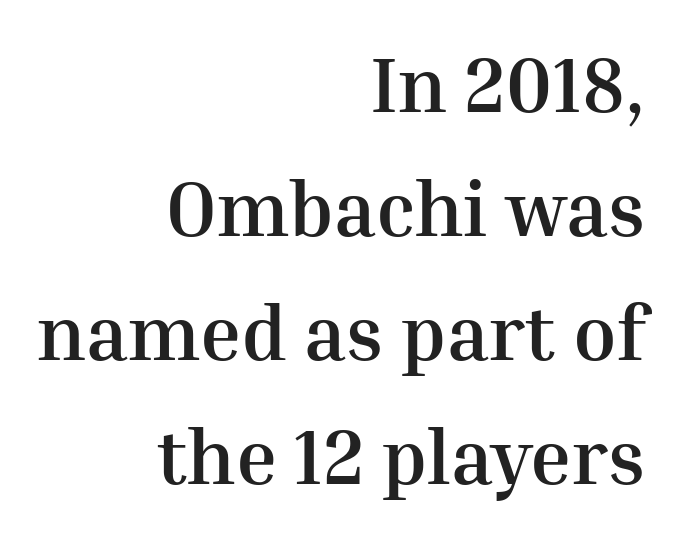
Notice how thick the strokes are: this is what a full bold looks like. Reading down the block, your eye finds every line finishing at a fixed right position. The typography opts for an upright posture over an oblique one. The face used here is proportionally spaced, like ordinary book or web type. Quick note: interline space is typical.
